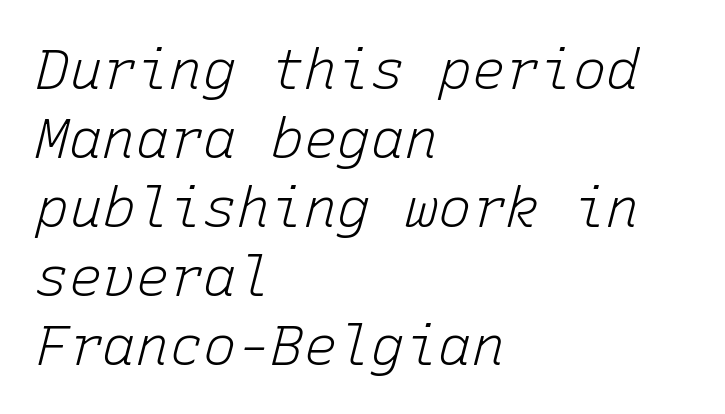
Q: Is the text bold? A: No.
Q: Is the text italic (slanted)? A: Yes, it leans right by about 15 degrees.
Q: Is the text underlined? A: No.
Q: How is the paragraph aligned? A: Left-aligned.
Q: Is the spacing between letters normal or unusually wide? A: Normal.
Q: Width (condensed, normal, or wide)? A: Normal.
Q: Stroke contrast? A: Low.
Q: x-height? A: Medium.
Q: Monospaced? A: Yes.
